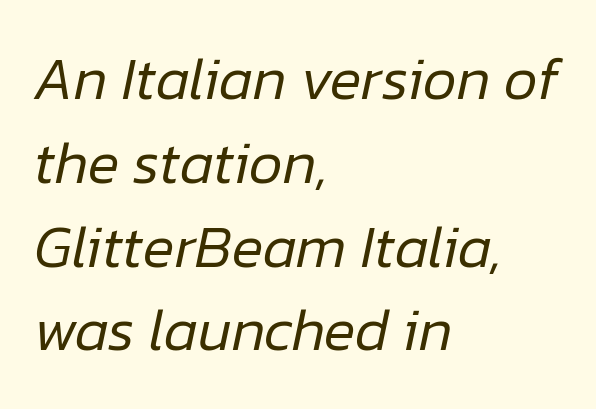
Q: Is the text bold? A: No.
Q: Is the text italic (slanted)? A: Yes, it leans right by about 12 degrees.
Q: Is the text underlined? A: No.
Q: How is the paragraph aligned? A: Left-aligned.
Q: Is the spacing between letters normal or unusually wide? A: Normal.
Q: Is the spacing between lines tight, normal or loose? A: Normal.
Q: Width (condensed, normal, or wide)? A: Normal.
Q: Stroke contrast? A: Low.
Q: x-height? A: Medium.
Q: Monospaced? A: No.
